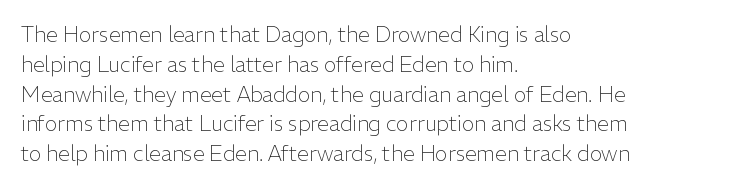
Q: Is the text bold? A: No.
Q: Is the text italic (slanted)? A: No, it is upright.
Q: Is the text underlined? A: No.
Q: How is the paragraph aligned? A: Left-aligned.
Q: Is the spacing between letters normal or unusually wide? A: Normal.
Q: Is the spacing between lines tight, normal or loose? A: Normal.
